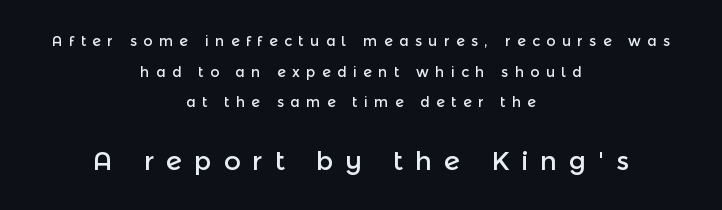
The composition opens small and finishes big. Students, note that the glyphs here are deliberately spaced far apart. A typesetter would mark this as roman, not italic. Underlining? Definitely not there. Notice the wide empty band between every row — that's loose leading.
